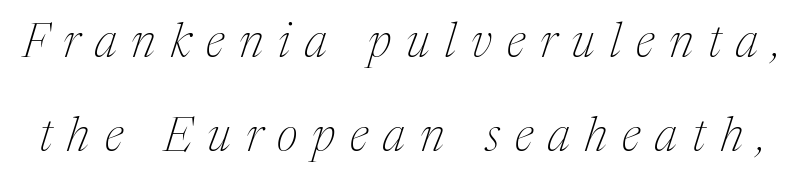
The passage shown is not underscored anywhere. Unbolded letterforms with no extra heft. In terms of leading, this rendering errs on the spacious side. Varying glyph widths throughout — classic text-font behaviour. The whole block is typeset with a tilt.
